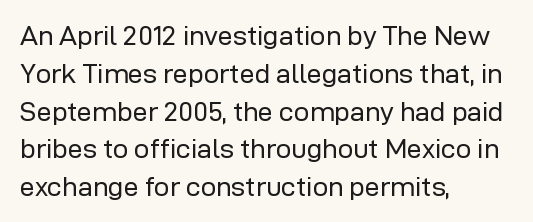
The image shows 27 px text type, upright; set left-aligned, normal line spacing (1.4x), normal letter spacing, not underlined.
